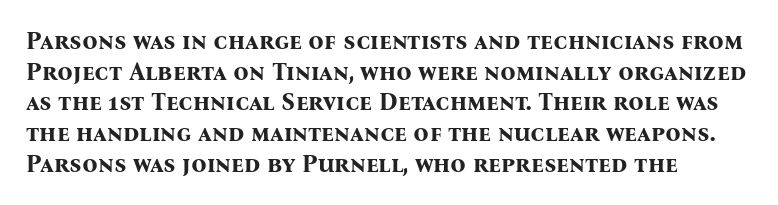
Summary of weight: heavy, a full bold. Tracking value appears to be zero — textbook default spacing. No italicization has been applied; the sample stays upright. The words here are not underlined. A normal amount of white space separates one row of letters from the next.
